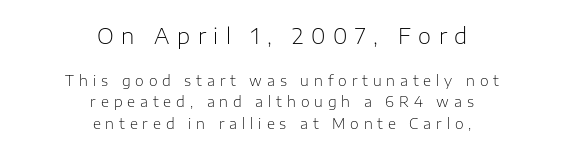
Bare-footed words on every line. Do the letters lean? They stand straight. The tracking jumps out immediately: characters are airy and widely separated. The vertical gap from one line to the next is medium.
